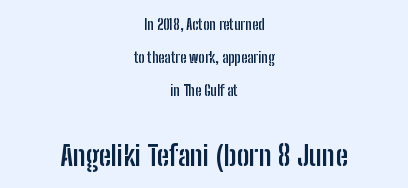
The font family rendered here belongs to the sans-serif group. The specimen reads as upright at a glance. Here the designer chose a conventional face with non-uniform glyph widths. Tracking value appears to be zero — textbook default spacing. The glyphs have the mass of a bold cut. This block would shrink considerably if given ordinary leading; it's expanded now.
